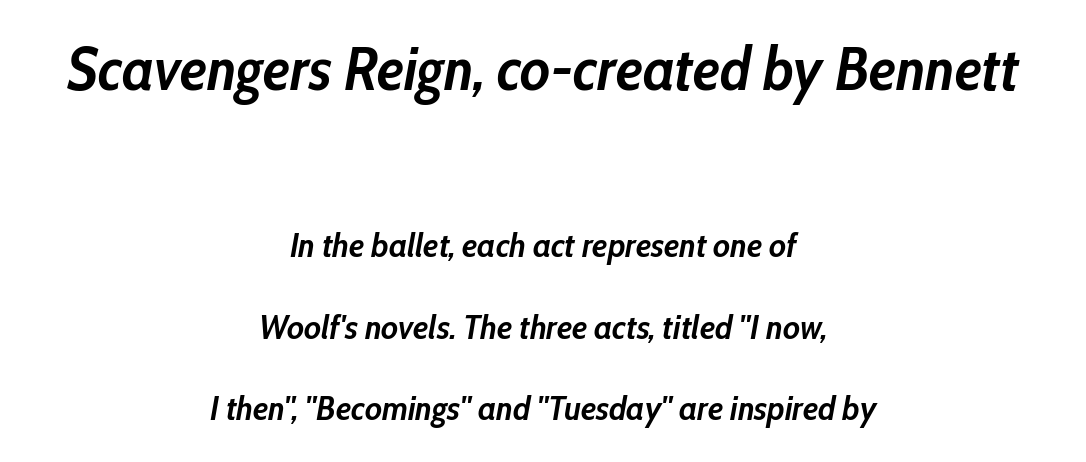
The image shows 60 px semibold, condensed type, italic (leaning right); set centered, loose line spacing (2.4x), normal letter spacing, not underlined; the first (top) block is 1.76x larger; low stroke contrast and a medium x-height.
